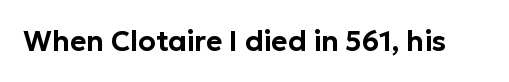
Tracking here is standard; glyphs follow each other at the usual distance. You can tell it's not italic because the verticals are truly vertical. Typographically, this falls in the sans-serif category. The letters advance in unequal steps, a hallmark of proportional type. No word sits above an underline.
